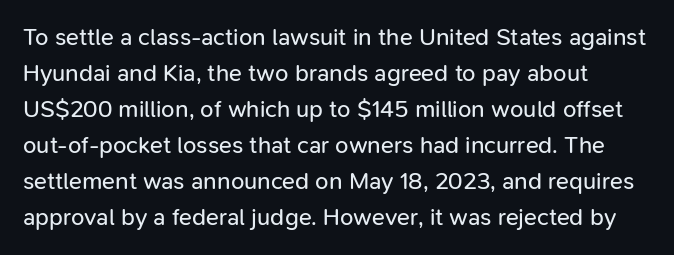
There is no visible air inserted between adjacent glyphs. The rendering anchors every line to the left-hand side. Counters stay open thanks to moderate or lighter strokes. Is there much room between lines? A standard amount, neither cramped nor airy. Type without underlining.
